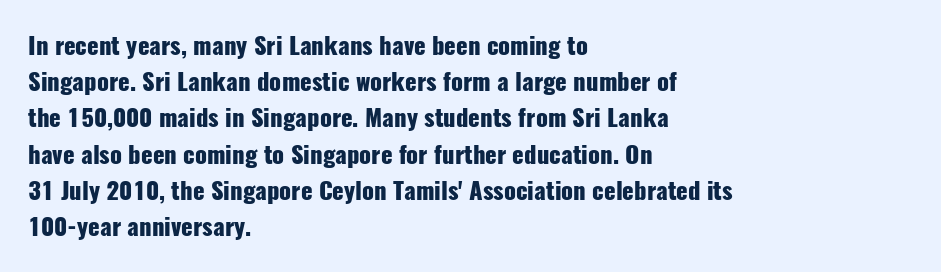
{"italic": "no", "bold": "yes", "underline": "no", "align": "left", "line_spacing": "normal", "line_spacing_ratio": 1.51, "letter_spacing": "normal", "letter_spacing_em": 0.0, "glyph_px": 24}
